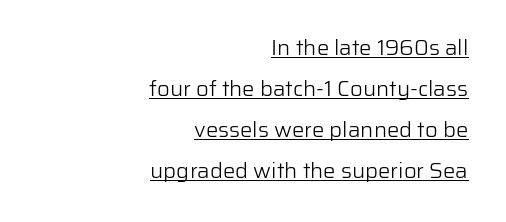
The rendered words wear a rule along their underside. Is the letter spacing exaggerated? No — it looks like the ordinary default. The font's upright variant was chosen for this text. The face looks like a standard text weight, possibly lighter.
